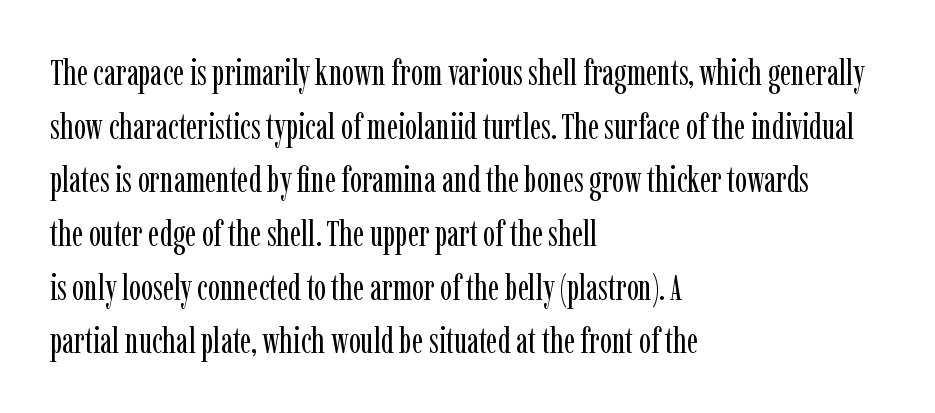
{"serif": "yes", "italic": "no", "bold": "no", "weight": "regular", "width": "condensed", "stroke_contrast": "low", "x_height": "medium", "monospaced": "no", "underline": "no", "align": "left", "line_spacing": "normal", "line_spacing_ratio": 1.49, "letter_spacing": "normal", "letter_spacing_em": 0.0, "glyph_px": 36}
